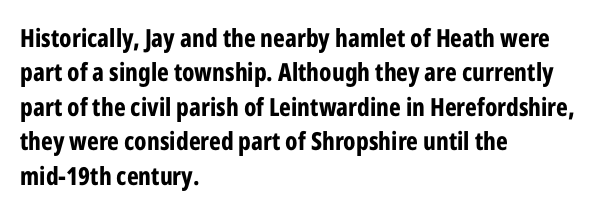
Plain, unruled lines of type. Italic: no, the glyphs are upright roman. The face used here has the dense, thick strokes of a bold. Compared with typical paragraphs, the rows here are spaced about the same. The paragraph has a hard left edge and a soft right edge. Here the glyphs are tracked normally, forming tight word shapes.
